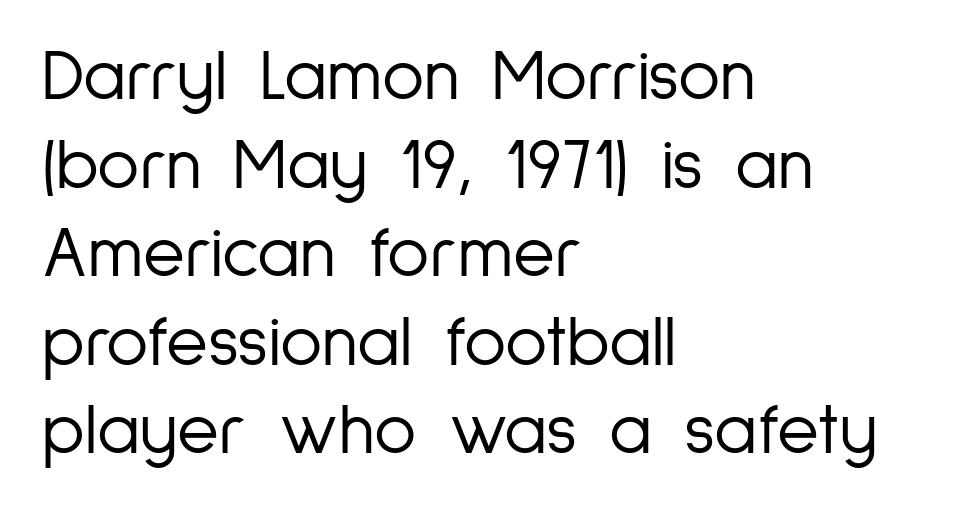
Q: Is the text bold? A: No.
Q: Is the text italic (slanted)? A: No, it is upright.
Q: Is the typeface a serif or a sans-serif typeface? A: Sans-serif.
Q: Is the text underlined? A: No.
Q: How is the paragraph aligned? A: Left-aligned.
Q: Is the spacing between letters normal or unusually wide? A: Normal.
Q: Width (condensed, normal, or wide)? A: Condensed.
Q: Stroke contrast? A: Low.
Q: x-height? A: Medium.
Q: Monospaced? A: No.
